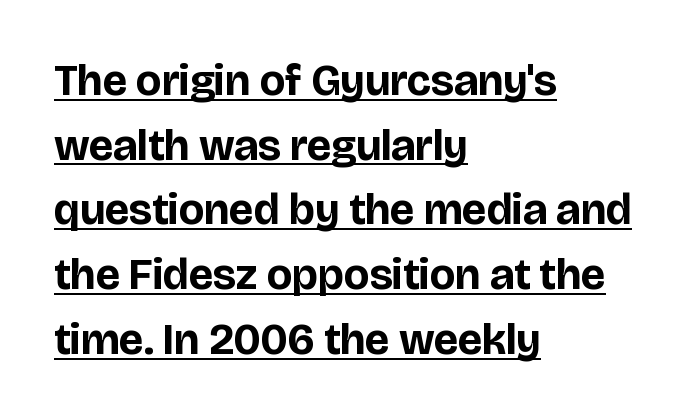
{"serif": "no", "italic": "no", "bold": "yes", "weight": "bold", "width": "normal", "stroke_contrast": "low", "x_height": "large", "monospaced": "no", "underline": "yes", "align": "left", "line_spacing": "normal", "line_spacing_ratio": 1.47, "letter_spacing": "normal", "letter_spacing_em": 0.0, "glyph_px": 44}
